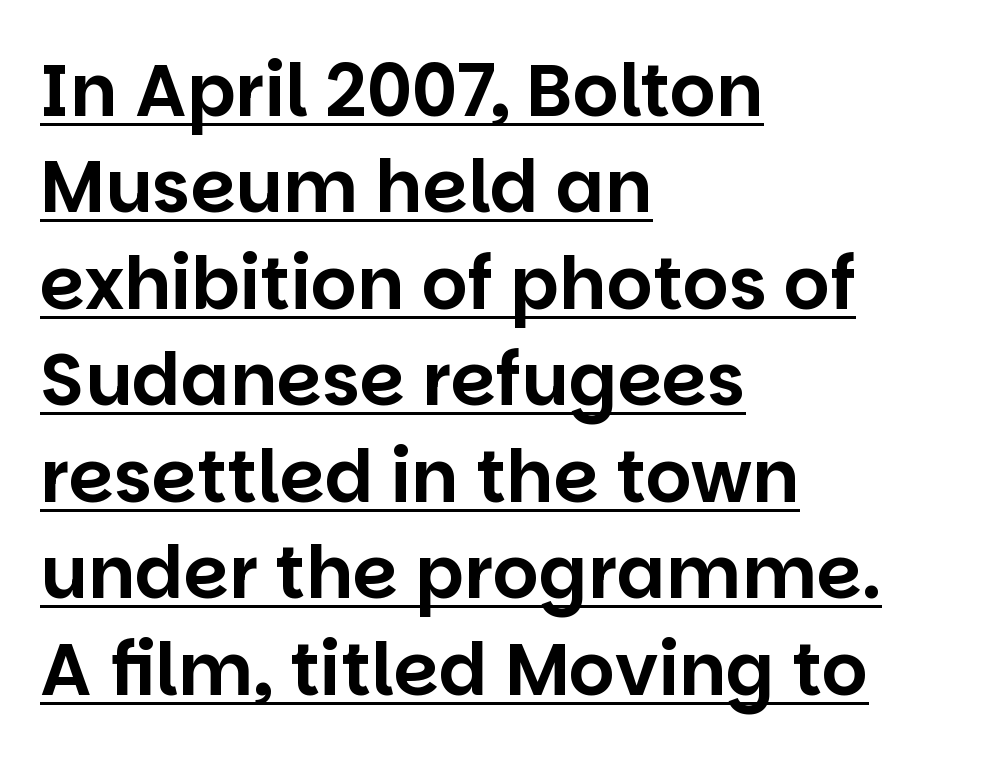
The image shows 72 px sans-serif type, upright; set left-aligned, normal line spacing (1.34x), normal letter spacing, underlined; low stroke contrast and a large x-height.
